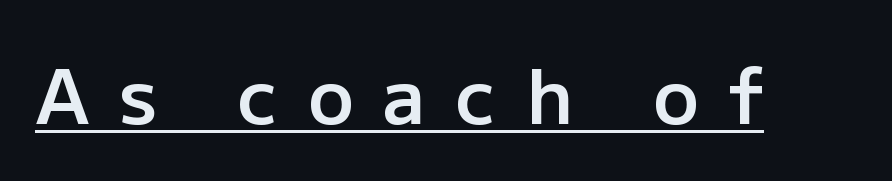
There is plenty of visible air inserted between adjacent glyphs. Ascenders rise straight up at ninety degrees. This sample has the flowing, uneven cadence of proportional lettering. A fair bit of extra ink — the face is semibold, not bold.
